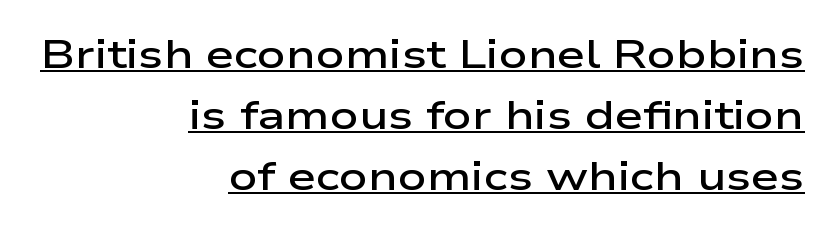
Observe the ordinary spacing: letters are neighbours, not strangers. This rendering employs a face without finishing strokes, i.e., a sans-serif. Its strokes are somewhat broadened, the hallmark of semibold type. Do the characters align in a grid? No, the font is proportional. Check the space under the baseline: a stroke is drawn there. The typesetter chose a ragged-left arrangement here.
